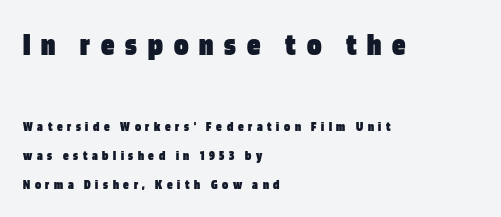
{"serif": "no", "italic": "no", "bold": "yes", "weight": "heavy", "width": "condensed", "stroke_contrast": "low", "x_height": "large", "monospaced": "no", "underline": "no", "align": "left", "line_spacing": "loose", "line_spacing_ratio": 2.06, "letter_spacing": "wide", "letter_spacing_em": 0.33, "larger_block": "first", "size_ratio": 2.36, "glyph_px": 33}
